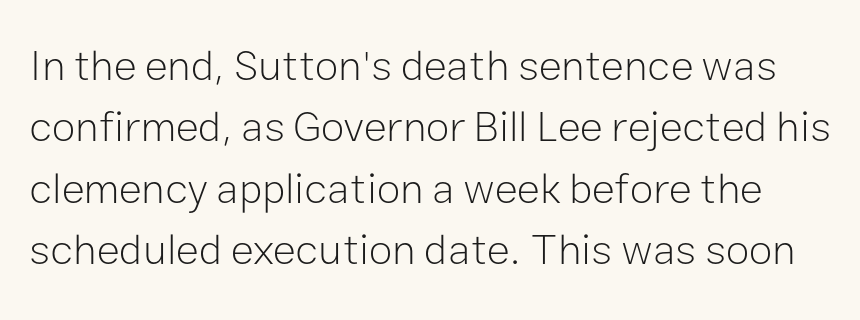
The image shows 43 px light sans-serif type, upright; set normal line spacing (1.43x), normal letter spacing, not underlined; low stroke contrast and a medium x-height.
